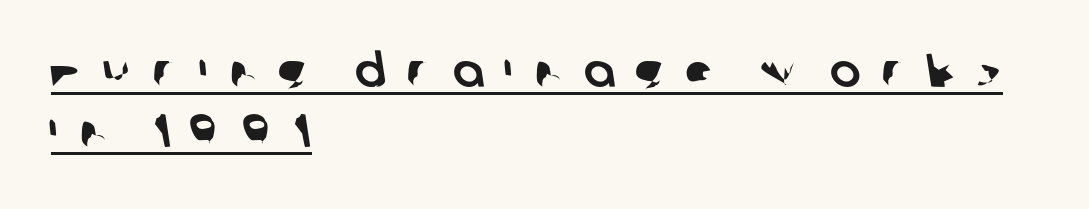
Whoever set this chose a conventional vertical rhythm. Short note: letters widely spaced. These characters rest on top of a visible drawn line. Left-aligned paragraph, ragged on the right. Unlike a traditional serif, this face leaves its strokes unadorned. You could not count columns in this text — the font is proportionally spaced.
